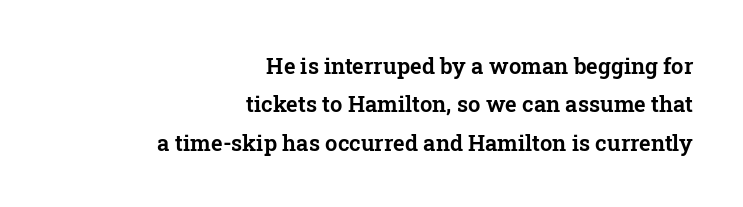
Q: Is the text italic (slanted)? A: No, it is upright.
Q: Is the text underlined? A: No.
Q: How is the paragraph aligned? A: Right-aligned.
Q: Is the spacing between letters normal or unusually wide? A: Normal.
